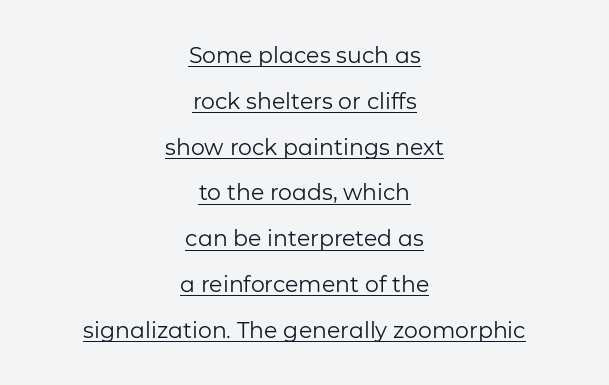
{"italic": "no", "bold": "no", "underline": "yes", "align": "center", "line_spacing": "loose", "line_spacing_ratio": 2.08, "letter_spacing": "normal", "letter_spacing_em": 0.0, "glyph_px": 22}
